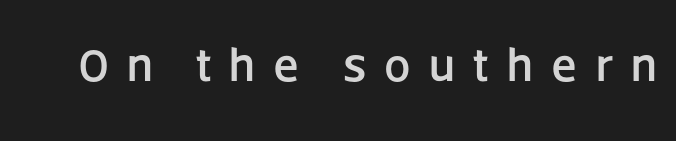
The image shows 47 px sans-serif type, upright; set unusually wide letter spacing (+0.39 em), not underlined; low stroke contrast and a large x-height.
